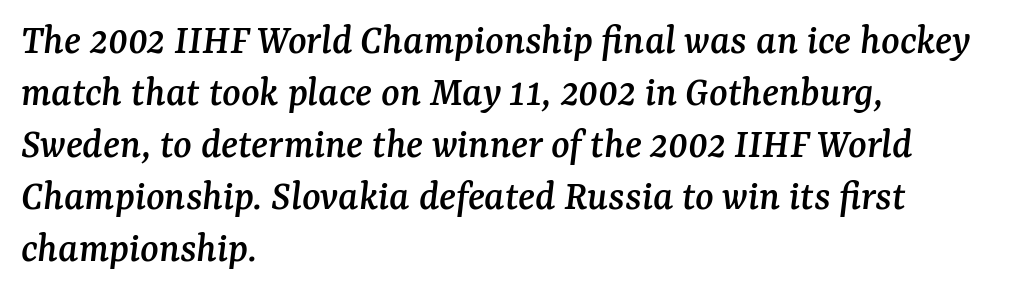
{"serif": "yes", "italic": "yes", "lean": "right", "slant_degrees": 7, "width": "normal", "stroke_contrast": "medium", "x_height": "medium", "monospaced": "no", "underline": "no", "align": "left", "line_spacing_ratio": 1.21, "letter_spacing": "normal", "letter_spacing_em": 0.0, "glyph_px": 43}
